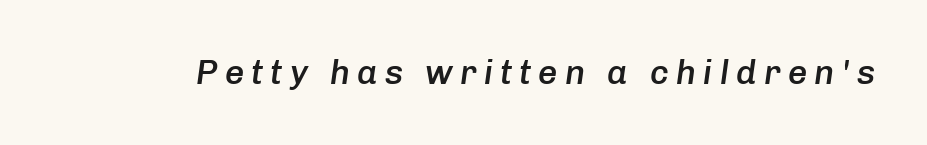
Weight check: semibold — heavier than regular, not quite bold. Proportional: the letters do not fall into vertical columns. These lines have a slow, spaced-out rhythm from letter to letter. The lettering tilts uniformly, giving the passage an italic look.
